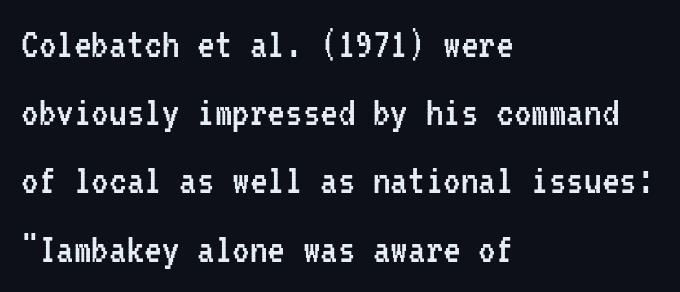
The image shows 44 px regular-weight, condensed sans-serif type, upright, monospaced; set left-aligned, normal line spacing (1.55x), normal letter spacing, not underlined; low stroke contrast and a medium x-height.
